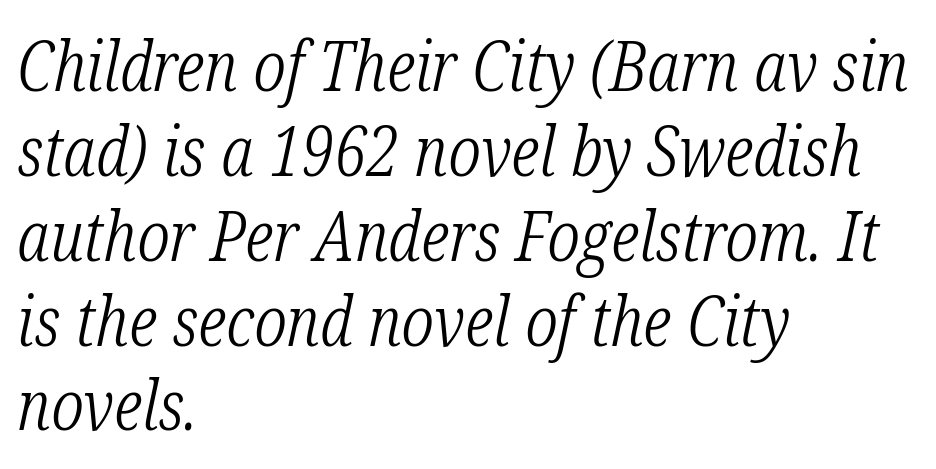
The image shows 69 px light, condensed serif type, italic (leaning right); set left-aligned, line spacing 1.23x, normal letter spacing, not underlined; low stroke contrast and a medium x-height.
